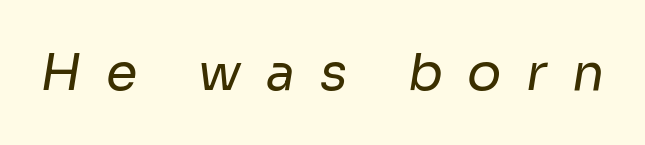
This rendering features lettering with no underline. The strokes carry an ordinary text weight at most. What stands out about the letter spacing? Its width — letters are far apart. Are there feet on the stems? There aren't — it's a sans.
